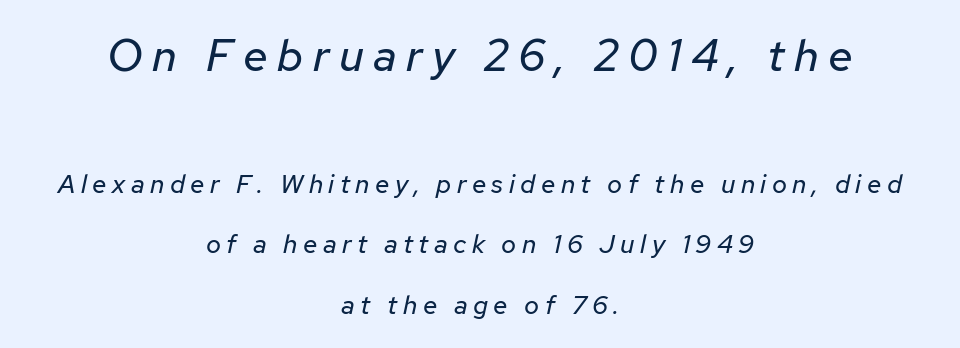
The image shows 45 px regular-weight type, italic (leaning right); set centered, loose line spacing (2.33x), unusually wide letter spacing (+0.21 em), not underlined; the first (top) block is 1.73x larger; low stroke contrast and a medium x-height.
